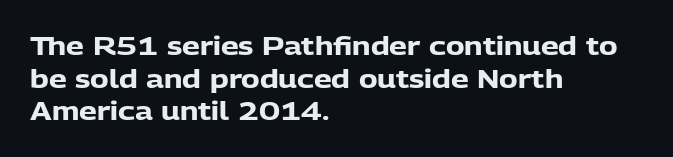
Q: Is the text bold? A: Yes.
Q: Is the text italic (slanted)? A: No, it is upright.
Q: Is the text underlined? A: No.
Q: How is the paragraph aligned? A: Left-aligned.
Q: Is the spacing between letters normal or unusually wide? A: Normal.
Q: Is the spacing between lines tight, normal or loose? A: Normal.
